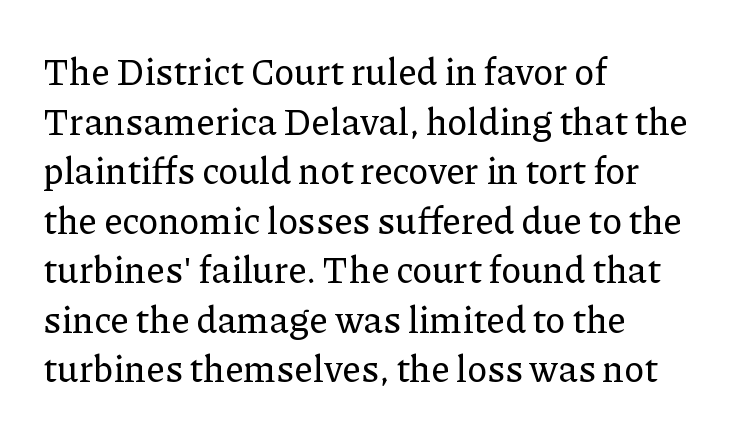
Q: Is the text italic (slanted)? A: No, it is upright.
Q: Is the typeface a serif or a sans-serif typeface? A: Serif.
Q: Is the text underlined? A: No.
Q: How is the paragraph aligned? A: Left-aligned.
Q: Is the spacing between letters normal or unusually wide? A: Normal.
Q: Is the spacing between lines tight, normal or loose? A: Normal.
Q: Width (condensed, normal, or wide)? A: Normal.
Q: Stroke contrast? A: Low.
Q: x-height? A: Medium.
Q: Monospaced? A: No.
